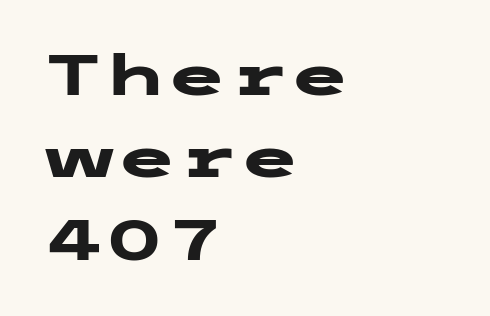
Q: Is the text bold? A: Yes.
Q: Is the text italic (slanted)? A: No, it is upright.
Q: Is the typeface a serif or a sans-serif typeface? A: Sans-serif.
Q: Is the text underlined? A: No.
Q: How is the paragraph aligned? A: Left-aligned.
Q: Is the spacing between letters normal or unusually wide? A: Normal.
Q: Is the spacing between lines tight, normal or loose? A: Normal.
Q: Width (condensed, normal, or wide)? A: Wide.
Q: Stroke contrast? A: Low.
Q: x-height? A: Medium.
